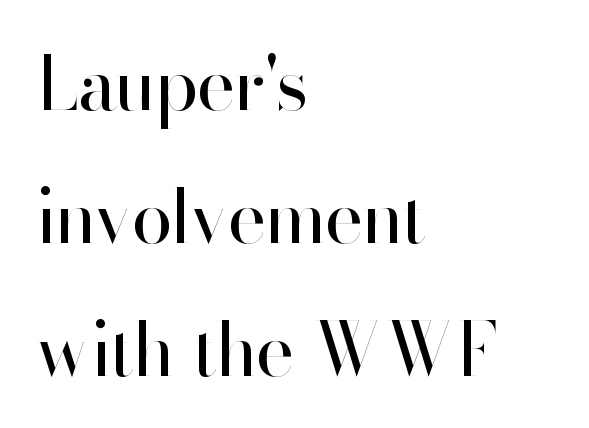
The image shows 74 px regular-weight sans-serif type, upright; set left-aligned, line spacing 1.8x, normal letter spacing, not underlined; high stroke contrast and a small x-height.
